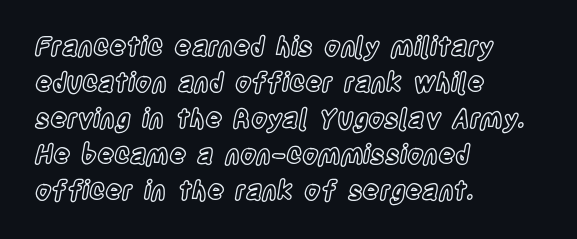
The image shows 26 px text type; set left-aligned, normal line spacing (1.38x), normal letter spacing, not underlined.
